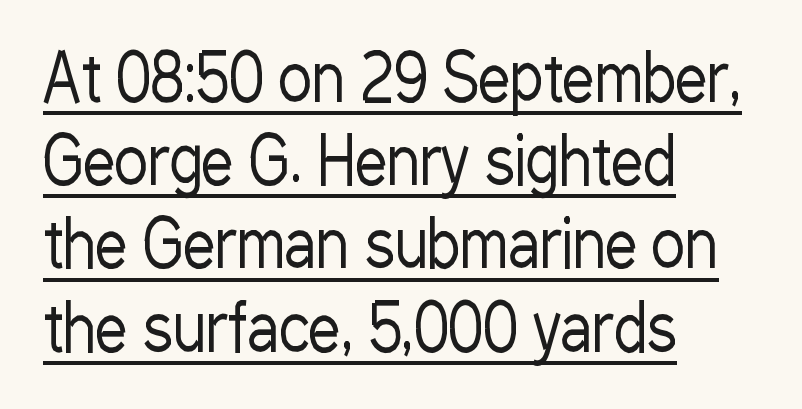
Summary of weight: not heavy and not bold. Unlike italic type, these characters show no tilt at all. Does the type have serifs? No, each stem ends abruptly. The rendering keeps characters at their native spacing.
